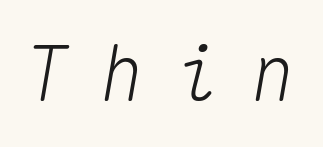
Words appear elongated and porous because spacing is wide. The space beneath each line is pristine and unruled. The specimen reads as italic at a glance. These lines are rendered in a fixed-pitch font.
